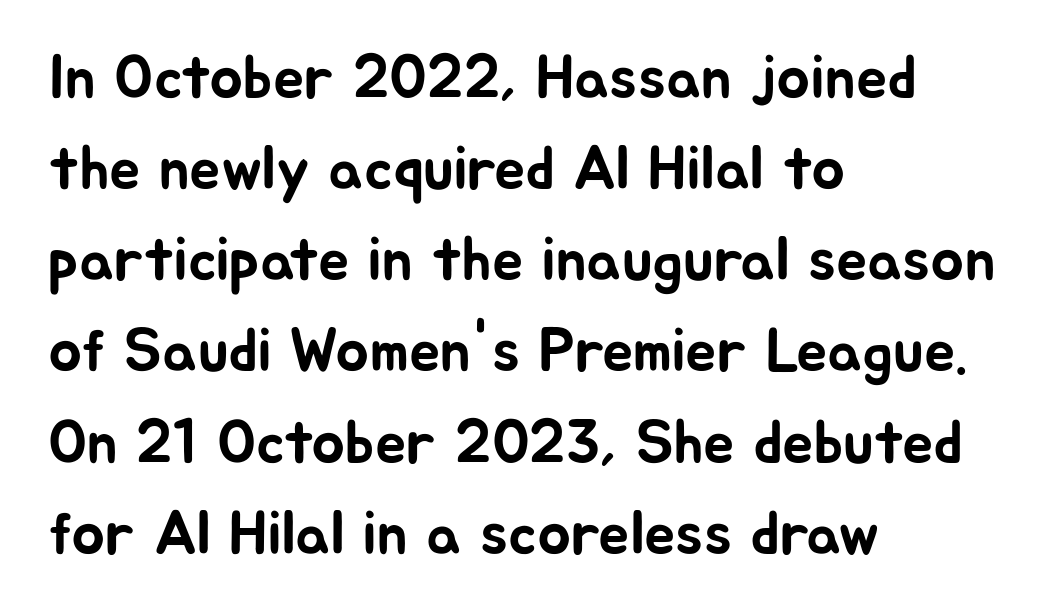
The image shows 62 px sans-serif type, upright; set left-aligned, normal line spacing (1.47x), normal letter spacing, not underlined; low stroke contrast and a medium x-height.
